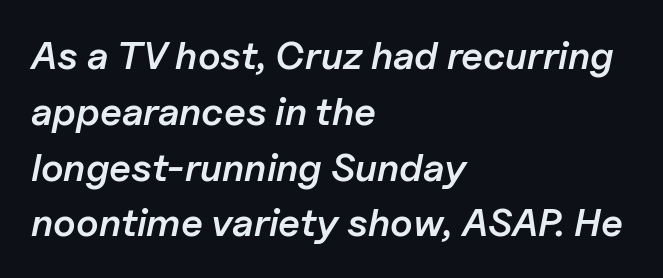
Q: Is the text bold? A: Semi-bold.
Q: Is the text italic (slanted)? A: Yes, it leans right by about 11 degrees.
Q: Is the text underlined? A: No.
Q: How is the paragraph aligned? A: Left-aligned.
Q: Is the spacing between letters normal or unusually wide? A: Normal.
Q: Is the spacing between lines tight, normal or loose? A: Normal.
Q: Width (condensed, normal, or wide)? A: Normal.
Q: Stroke contrast? A: Low.
Q: x-height? A: Medium.
Q: Monospaced? A: No.
